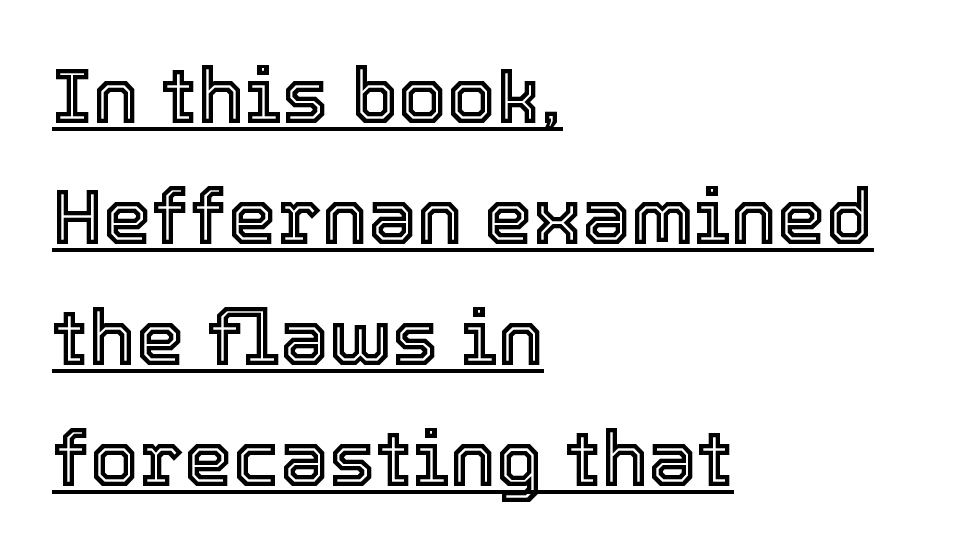
{"italic": "no", "width": "normal", "x_height": "medium", "monospaced": "no", "underline": "yes", "align": "left", "line_spacing": "normal", "line_spacing_ratio": 1.55, "letter_spacing": "normal", "letter_spacing_em": 0.0, "glyph_px": 78}
